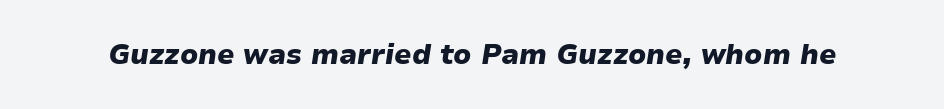
Q: Is the text bold? A: Yes.
Q: Is the text italic (slanted)? A: Yes, it leans right by about 9 degrees.
Q: Is the text underlined? A: No.
Q: Is the spacing between letters normal or unusually wide? A: Normal.
Q: Width (condensed, normal, or wide)? A: Normal.
Q: Stroke contrast? A: Low.
Q: x-height? A: Medium.
Q: Monospaced? A: No.
